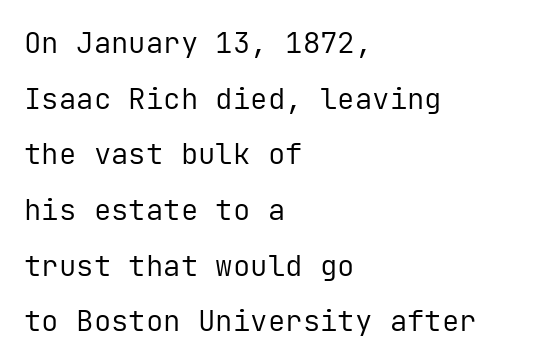
Q: Is the text bold? A: No.
Q: Is the text italic (slanted)? A: No, it is upright.
Q: Is the typeface a serif or a sans-serif typeface? A: Sans-serif.
Q: Is the text underlined? A: No.
Q: How is the paragraph aligned? A: Left-aligned.
Q: Is the spacing between letters normal or unusually wide? A: Normal.
Q: Is the spacing between lines tight, normal or loose? A: Loose.
Q: Width (condensed, normal, or wide)? A: Normal.
Q: Stroke contrast? A: Low.
Q: x-height? A: Medium.
Q: Monospaced? A: Yes.
